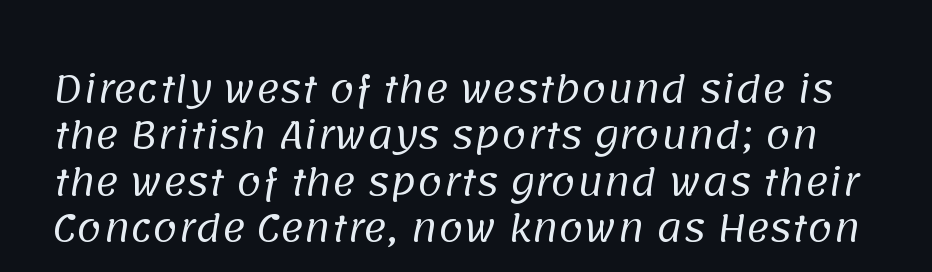
The image shows 36 px regular-weight sans-serif type; set normal line spacing (1.29x), normal letter spacing, not underlined; low stroke contrast and a large x-height.
